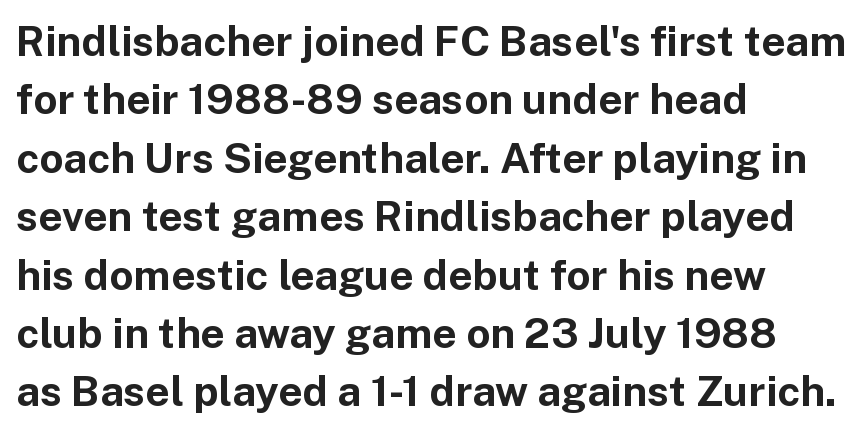
The image shows 42 px bold sans-serif type, upright; set left-aligned, normal line spacing (1.39x), normal letter spacing, not underlined; low stroke contrast and a medium x-height.
